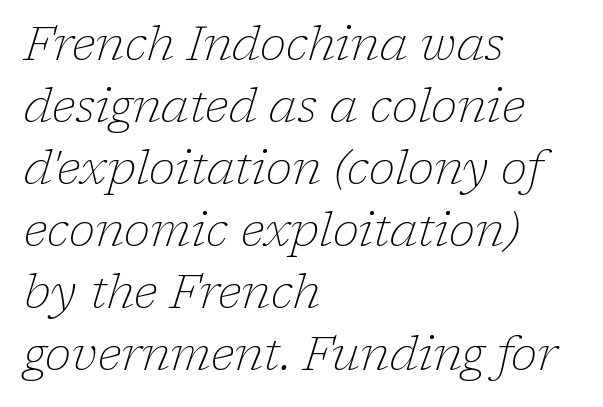
Check where the strokes stop: tiny serifs finish them off. What's the leading like? Ordinary, nothing unusual. The area under the type is left untouched. The rendering keeps characters at their native spacing. The letters advance in unequal steps, a hallmark of proportional type.
